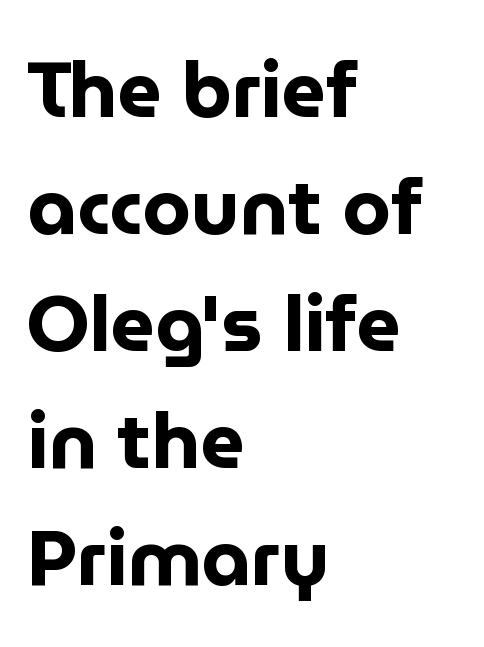
{"serif": "no", "italic": "no", "bold": "yes", "weight": "bold", "width": "normal", "stroke_contrast": "low", "x_height": "medium", "monospaced": "no", "underline": "no", "align": "left", "line_spacing": "normal", "line_spacing_ratio": 1.5, "letter_spacing": "normal", "letter_spacing_em": 0.0, "glyph_px": 78}
